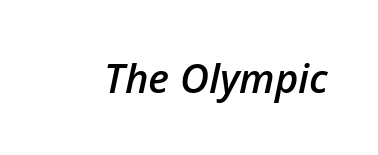
Italic: yes, the glyphs are oblique. The rendering keeps characters at their native spacing. I'd describe the lettering as semibold — firm but not a full bold. Note the varied advance widths — an 'i' is clearly narrower than an 'm'. Beneath every word, the page is bare.
